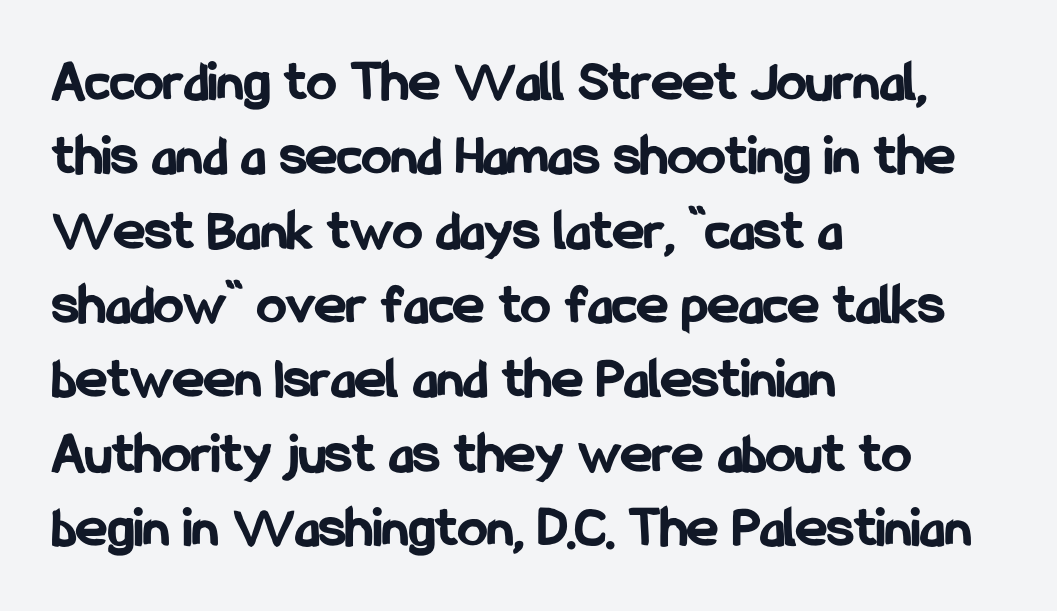
Words float on clear page, feet unadorned. The text was rendered using a sans face with plain stroke endings. Line beginnings align vertically; line endings do not. Every character sits straight up, as roman type does. The passage shown is typed in a proportional face where columns would drift. Here the glyphs are tracked normally, forming tight word shapes.
